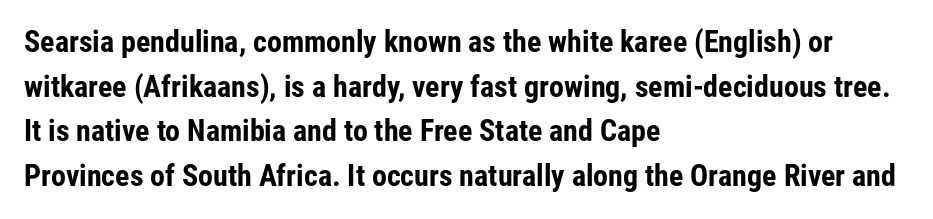
Type style note: lacks serifs. A typesetter would call this proportional, since set widths differ per character. Designer's note — italics off, roman on. Weight check: bold — yes, fully. This sample keeps an unexceptional amount of space between lines.
